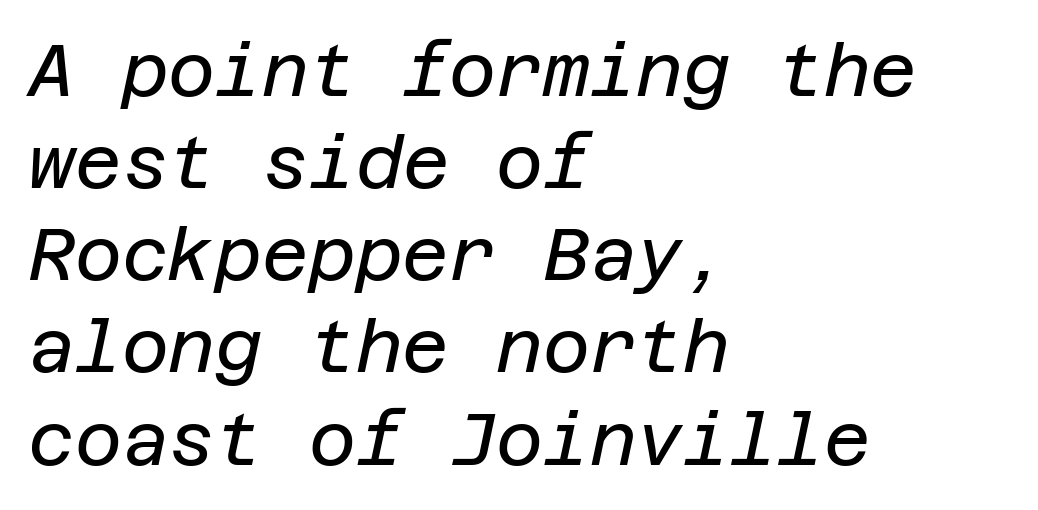
{"italic": "yes", "lean": "right", "slant_degrees": 12, "bold": "no", "weight": "regular", "width": "normal", "stroke_contrast": "low", "x_height": "large", "underline": "no", "align": "left", "line_spacing": "normal", "line_spacing_ratio": 1.28, "letter_spacing": "normal", "letter_spacing_em": 0.0, "glyph_px": 72}
